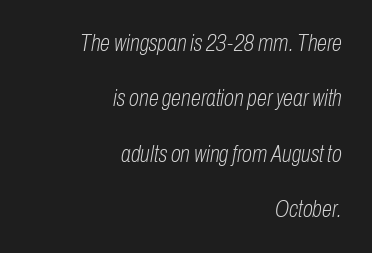
Q: Is the text bold? A: No.
Q: Is the text italic (slanted)? A: Yes, it leans right by about 10 degrees.
Q: Is the text underlined? A: No.
Q: How is the paragraph aligned? A: Right-aligned.
Q: Is the spacing between letters normal or unusually wide? A: Normal.
Q: Is the spacing between lines tight, normal or loose? A: Loose.
